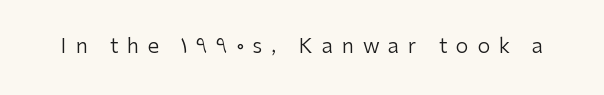
The passage shown is not underscored anywhere. A quiet, ordinary-to-light weight characterises the typeface. Vertical strokes here are truly vertical. The letters are spread apart with noticeably loose tracking.
